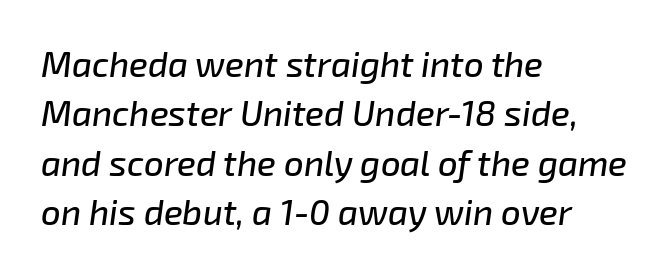
This sample has the flowing, uneven cadence of proportional lettering. This sample uses an oblique cut, with every glyph tilted off the vertical. Notice how descenders clear the ascenders below comfortably — that's standard leading. Spacing between characters is what you'd get straight out of the box. Type without underlining.
